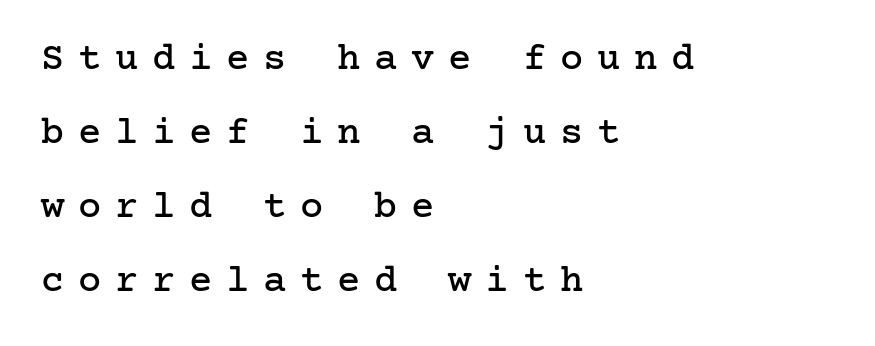
The image shows 39 px serif type, upright; set left-aligned, loose line spacing (1.9x), unusually wide letter spacing (+0.35 em), not underlined; low stroke contrast and a medium x-height.
